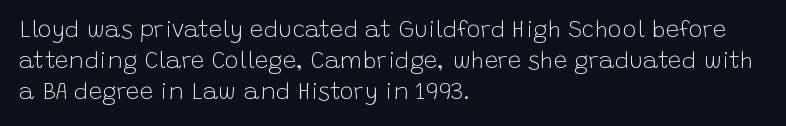
The image shows 24 px text type, upright; set left-aligned, normal line spacing (1.3x), normal letter spacing, not underlined.
